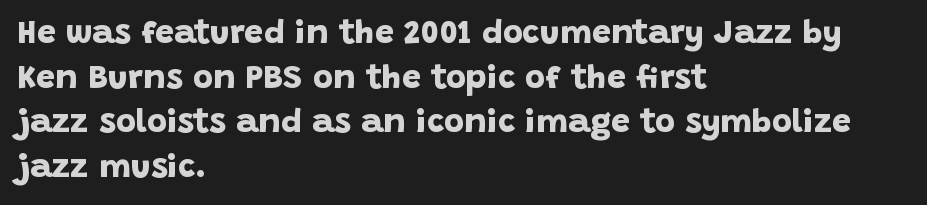
The image shows 34 px bold sans-serif type; set left-aligned, normal line spacing (1.31x), normal letter spacing, not underlined; low stroke contrast and a large x-height.
